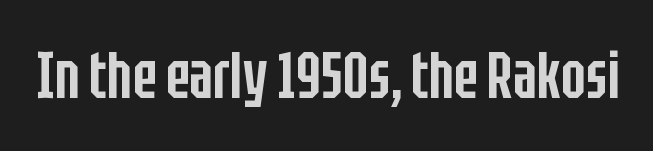
Notice how the stems are strictly vertical — no italics here. Is this a fixed-width face? No — the glyphs have proportional, varying widths. The type family on display is of the sans-serif kind. You could call the tracking neutral — neither tight nor loose. A bit beefed up — I'd call it semibold rather than bold. Underlining? Definitely not there.
